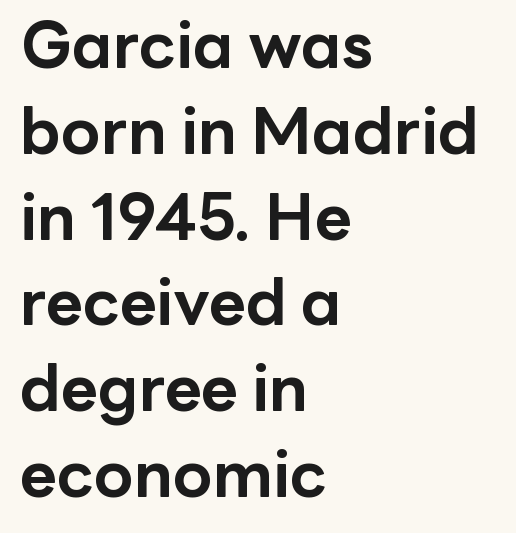
The image shows 64 px bold sans-serif type, upright; set left-aligned, normal line spacing (1.34x), normal letter spacing, not underlined; low stroke contrast and a medium x-height.
